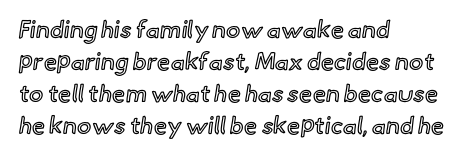
Q: Is the text italic (slanted)? A: Yes.
Q: Is the text underlined? A: No.
Q: How is the paragraph aligned? A: Left-aligned.
Q: Is the spacing between letters normal or unusually wide? A: Normal.
Q: Is the spacing between lines tight, normal or loose? A: Normal.
